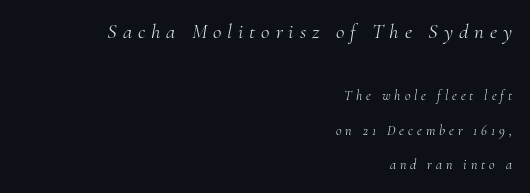
{"italic": "yes", "lean": "right", "slant_degrees": 10, "bold": "no", "underline": "no", "align": "right", "line_spacing": "loose", "line_spacing_ratio": 2.48, "letter_spacing": "wide", "letter_spacing_em": 0.28, "larger_block": "first", "size_ratio": 1.5, "glyph_px": 21}
